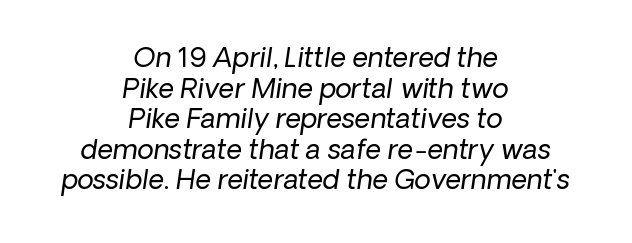
Q: Is the text bold? A: No.
Q: Is the text underlined? A: No.
Q: How is the paragraph aligned? A: Centered.
Q: Is the spacing between letters normal or unusually wide? A: Normal.
Q: Is the spacing between lines tight, normal or loose? A: Tight.
